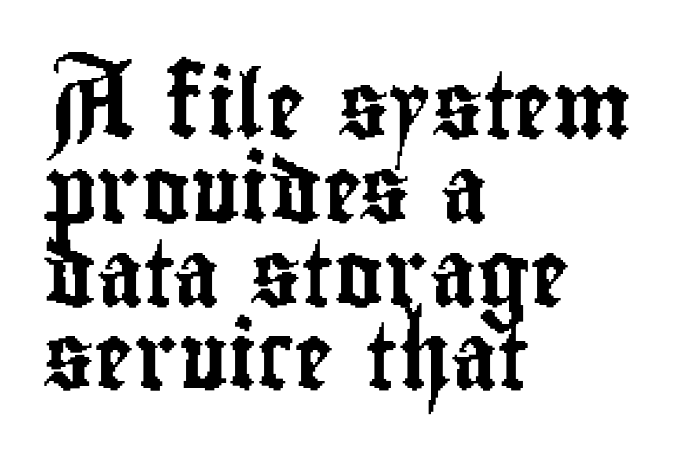
Q: Is the text italic (slanted)? A: No, it is upright.
Q: Is the typeface a serif or a sans-serif typeface? A: Sans-serif.
Q: Is the text underlined? A: No.
Q: How is the paragraph aligned? A: Left-aligned.
Q: Is the spacing between letters normal or unusually wide? A: Normal.
Q: Is the spacing between lines tight, normal or loose? A: Normal.
Q: Width (condensed, normal, or wide)? A: Condensed.
Q: Stroke contrast? A: Low.
Q: x-height? A: Small.
Q: Monospaced? A: No.
